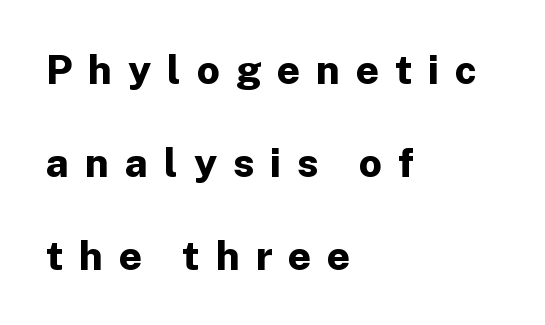
The image shows 40 px bold sans-serif type, upright; set left-aligned, loose line spacing (2.32x), unusually wide letter spacing (+0.4 em), not underlined; low stroke contrast and a medium x-height.
